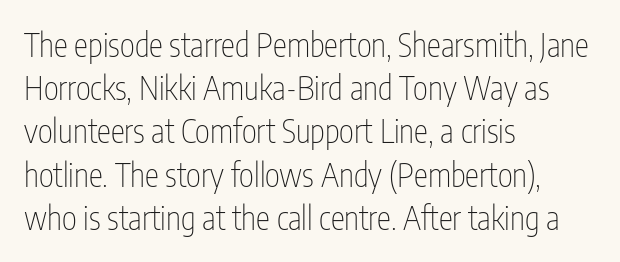
{"serif": "no", "italic": "no", "bold": "no", "weight": "thin", "width": "condensed", "stroke_contrast": "low", "x_height": "medium", "monospaced": "no", "underline": "no", "align": "left", "line_spacing": "normal", "line_spacing_ratio": 1.35, "letter_spacing": "normal", "letter_spacing_em": 0.0, "glyph_px": 32}
